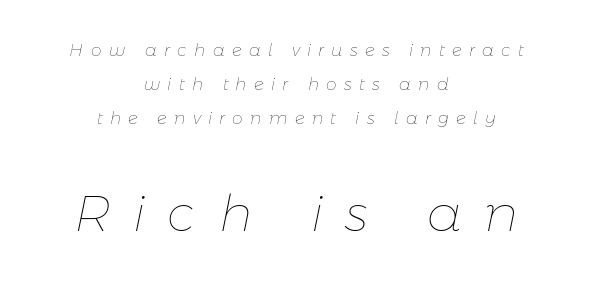
Q: Is the text bold? A: No.
Q: Is the text italic (slanted)? A: Yes, it leans right by about 11 degrees.
Q: Is the text underlined? A: No.
Q: How is the paragraph aligned? A: Centered.
Q: Is the spacing between letters normal or unusually wide? A: Unusually wide.
Q: Is the spacing between lines tight, normal or loose? A: Loose.
Q: Which block of text is set in a larger size, the first (top) or the second (bottom)? A: The second (bottom) one.
Q: Width (condensed, normal, or wide)? A: Normal.
Q: Stroke contrast? A: Low.
Q: x-height? A: Medium.
Q: Monospaced? A: No.
